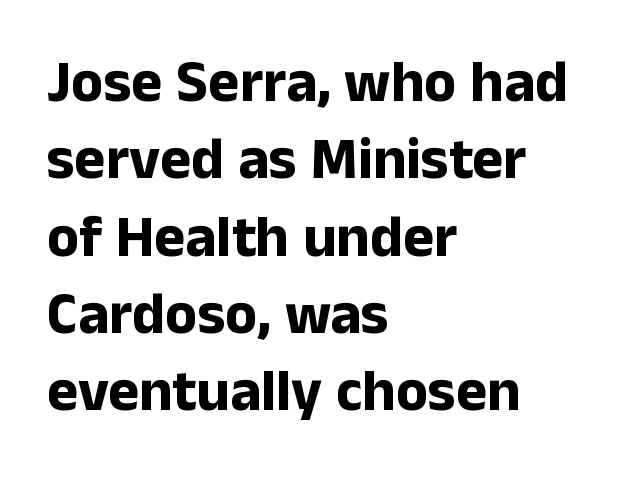
Posture: straight, roman, zero tilt. Are there feet on the stems? There aren't — it's a sans. Words float on clear page, feet unadorned. Where is the straight margin? On the left.
